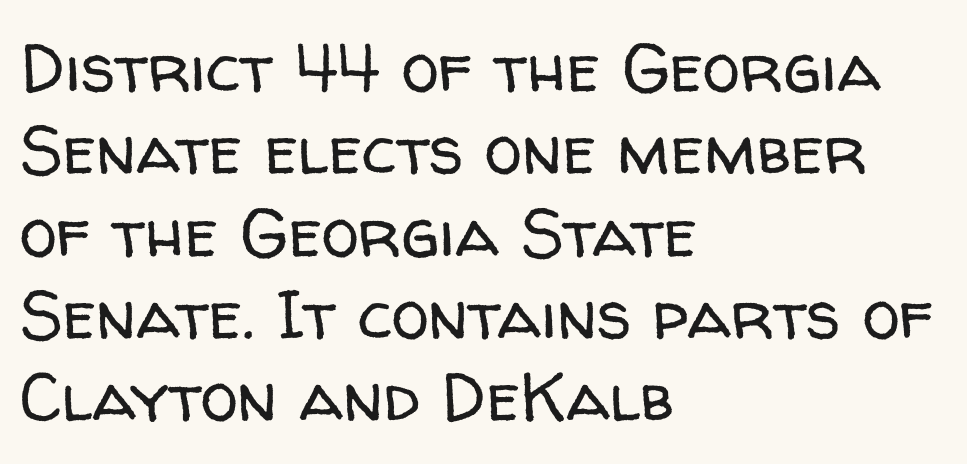
The image shows 68 px regular-weight sans-serif type, upright; set left-aligned, line spacing 1.21x, normal letter spacing, not underlined; low stroke contrast and a medium x-height.
